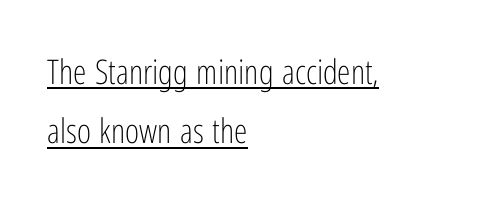
These lines are rendered in a variable-pitch font. Default kerning and tracking; the words read as compact shapes. Emphasis is given by a line drawn under the lettering. Unlike a traditional serif, this face leaves its strokes unadorned.
